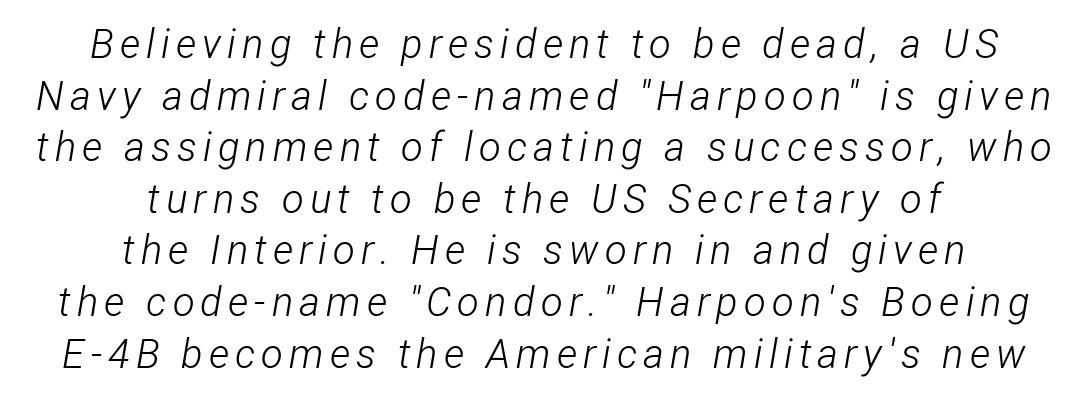
{"italic": "yes", "lean": "right", "slant_degrees": 12, "bold": "no", "weight": "light", "width": "condensed", "stroke_contrast": "low", "x_height": "medium", "monospaced": "no", "underline": "no", "align": "center", "line_spacing": "normal", "line_spacing_ratio": 1.29, "glyph_px": 40}
